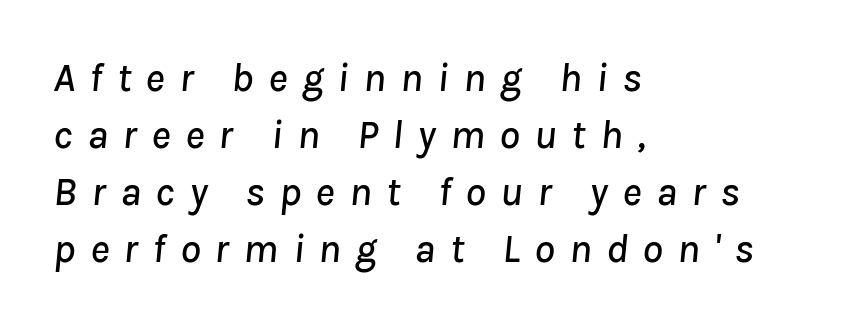
The image shows 41 px text type, italic (leaning right); set left-aligned, normal line spacing (1.39x), unusually wide letter spacing (+0.35 em), not underlined; low stroke contrast and a medium x-height.
